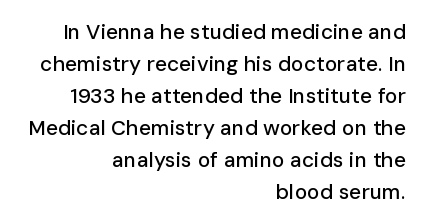
Q: Is the text italic (slanted)? A: No, it is upright.
Q: Is the text underlined? A: No.
Q: How is the paragraph aligned? A: Right-aligned.
Q: Is the spacing between letters normal or unusually wide? A: Normal.
Q: Is the spacing between lines tight, normal or loose? A: Normal.
